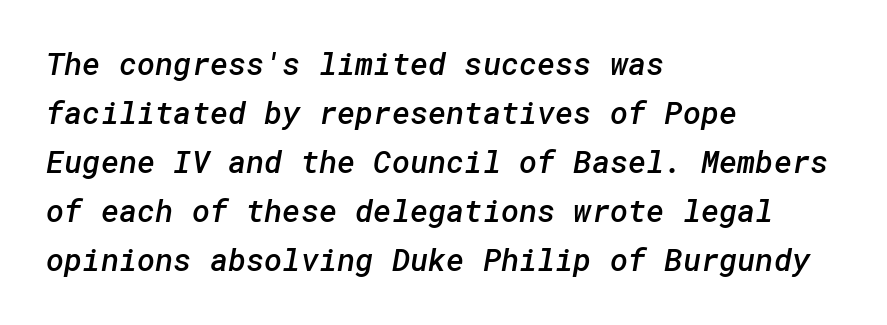
Q: Is the text bold? A: Semi-bold.
Q: Is the typeface a serif or a sans-serif typeface? A: Sans-serif.
Q: Is the text underlined? A: No.
Q: How is the paragraph aligned? A: Left-aligned.
Q: Is the spacing between letters normal or unusually wide? A: Normal.
Q: Is the spacing between lines tight, normal or loose? A: Normal.
Q: Width (condensed, normal, or wide)? A: Normal.
Q: Stroke contrast? A: Low.
Q: x-height? A: Medium.
